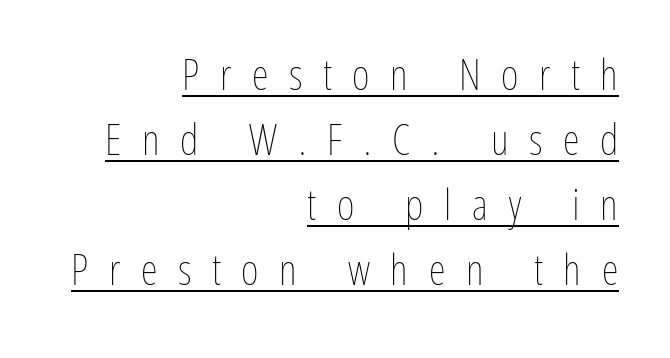
{"italic": "no", "bold": "no", "weight": "thin", "width": "condensed", "stroke_contrast": "low", "x_height": "medium", "monospaced": "no", "underline": "yes", "align": "right", "line_spacing": "normal", "line_spacing_ratio": 1.51, "letter_spacing": "wide", "letter_spacing_em": 0.48, "glyph_px": 43}
